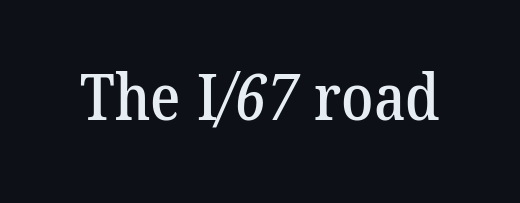
You could not count columns in this text — the font is proportionally spaced. Bare-footed words on every line. Does extra space separate the letters? No, they use regular spacing. Each letter's strokes conclude with small projecting serifs.
